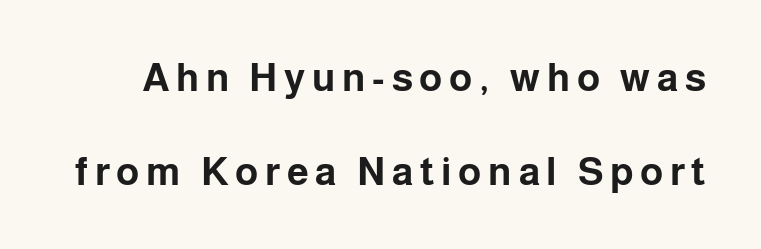
Q: Is the text bold? A: Yes.
Q: Is the text italic (slanted)? A: No, it is upright.
Q: Is the typeface a serif or a sans-serif typeface? A: Sans-serif.
Q: Is the text underlined? A: No.
Q: Is the spacing between lines tight, normal or loose? A: Loose.
Q: Width (condensed, normal, or wide)? A: Normal.
Q: Stroke contrast? A: Low.
Q: x-height? A: Medium.
Q: Monospaced? A: No.
